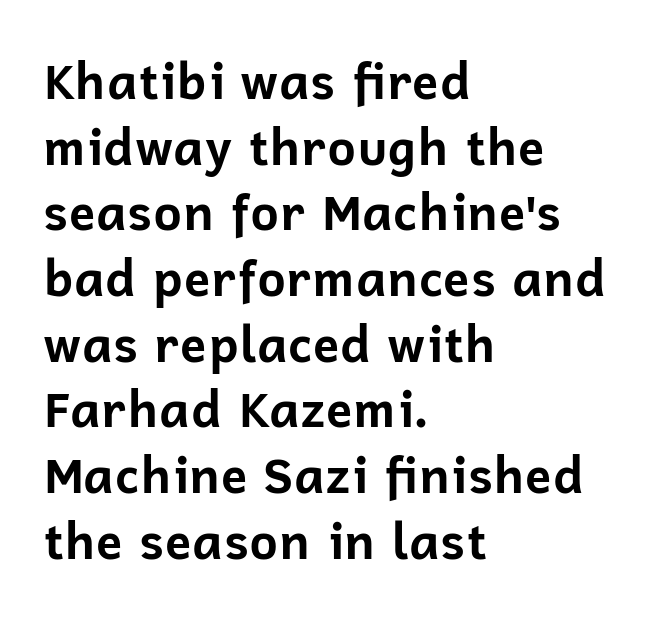
The image shows 49 px bold sans-serif type, upright; set left-aligned, normal line spacing (1.34x), normal letter spacing, not underlined; low stroke contrast and a medium x-height.
